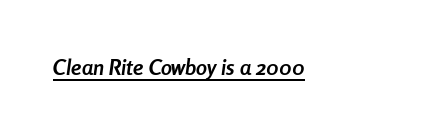
Q: Is the text bold? A: Yes.
Q: Is the text italic (slanted)? A: Yes, it leans right by about 8 degrees.
Q: Is the text underlined? A: Yes.
Q: Is the spacing between letters normal or unusually wide? A: Normal.
